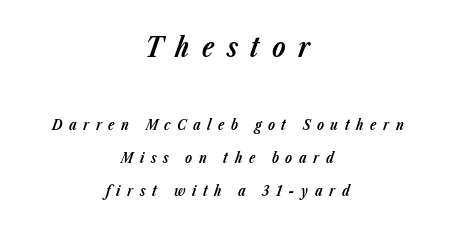
The image shows 27 px bold type, italic (leaning right); set centered, loose line spacing (2.38x), unusually wide letter spacing (+0.47 em), not underlined; the first (top) block is 1.93x larger.
